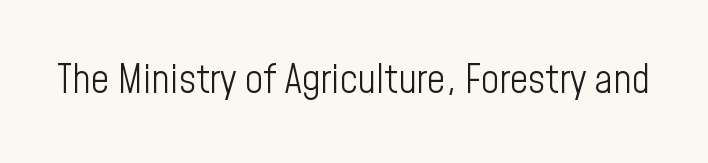
The letters stand straight up with perfectly vertical stems. The text was rendered using a sans face with plain stroke endings. Glance below the letters and you will spot only blank space. A light-to-regular cut is what we see here.
